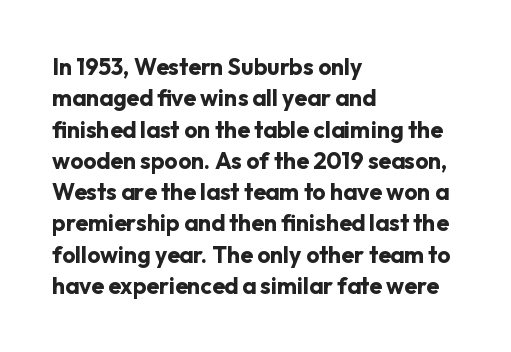
Q: Is the text bold? A: Yes.
Q: Is the text italic (slanted)? A: No, it is upright.
Q: Is the text underlined? A: No.
Q: How is the paragraph aligned? A: Left-aligned.
Q: Is the spacing between letters normal or unusually wide? A: Normal.
Q: Is the spacing between lines tight, normal or loose? A: Normal.
